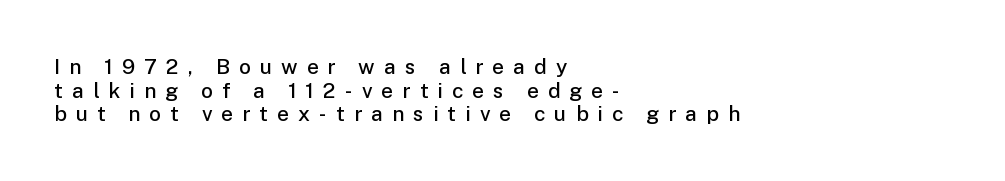
{"italic": "no", "bold": "semi", "underline": "no", "align": "left", "line_spacing": "tight", "line_spacing_ratio": 1.13, "letter_spacing": "wide", "letter_spacing_em": 0.43, "glyph_px": 21}
